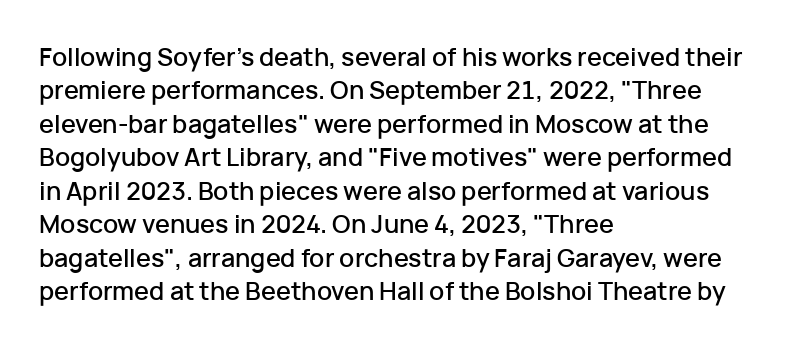
Students, observe: this is what conventionally led text looks like. Observe the ordinary spacing: letters are neighbours, not strangers. Designer's note — italics off, roman on. The specimen omits any rule beneath the text block's lines.
